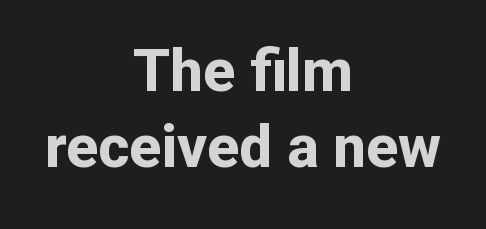
{"serif": "no", "italic": "no", "bold": "yes", "weight": "bold", "width": "normal", "stroke_contrast": "low", "x_height": "medium", "monospaced": "no", "underline": "no", "align": "center", "line_spacing": "normal", "line_spacing_ratio": 1.28, "letter_spacing": "normal", "letter_spacing_em": 0.0, "glyph_px": 59}
